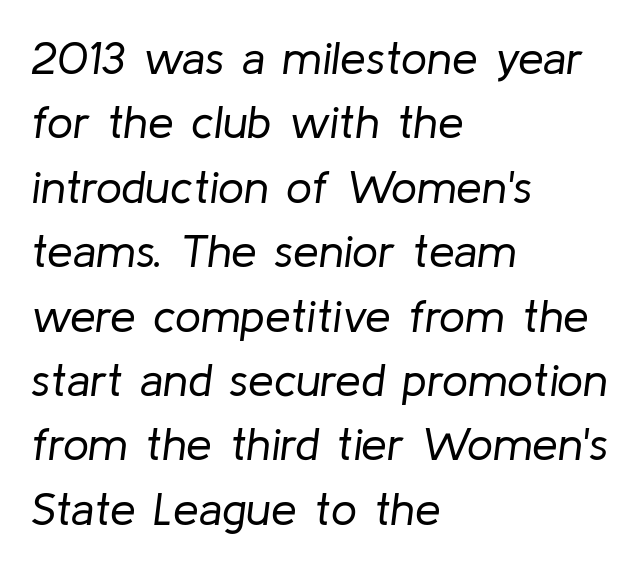
{"italic": "yes", "lean": "right", "slant_degrees": 8, "bold": "no", "weight": "regular", "width": "normal", "stroke_contrast": "low", "x_height": "medium", "monospaced": "no", "underline": "no", "align": "left", "line_spacing": "normal", "line_spacing_ratio": 1.4, "letter_spacing": "normal", "letter_spacing_em": 0.0, "glyph_px": 46}
